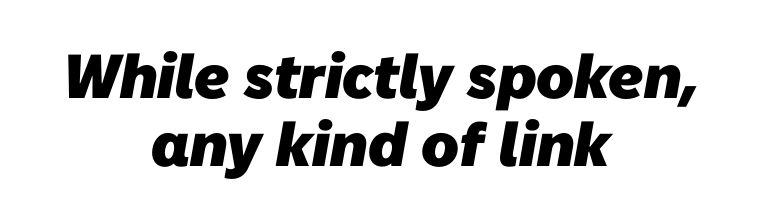
Both edges are ragged and mirror each other, which tells us the setting is centered. The space beneath each line is pristine and unruled. To sum up the face: it is a sans, with no serifs. The designer dialed line spacing down below the default.
